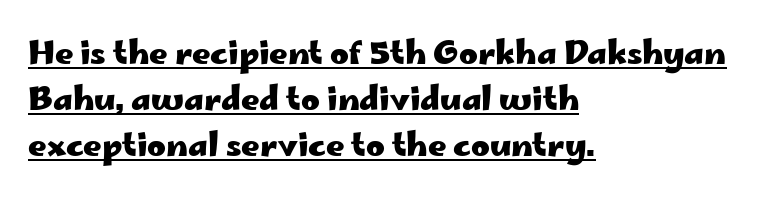
The face used here is proportionally spaced, like ordinary book or web type. Nope, not italic — everything's standing straight. Every letter is thick-stroked: bold, no question. Notice how a bar underscores the lettering throughout. Does the leading feel generous? No, just average.
